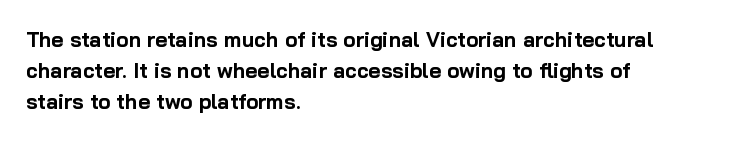
These lines keep a tight, regular rhythm from letter to letter. The typesetting leans heavy: a genuine bold. Line beginnings align vertically; line endings do not. If you drew a line through each stem, it would be perfectly vertical. Letters rest on an invisible, unmarked baseline.
